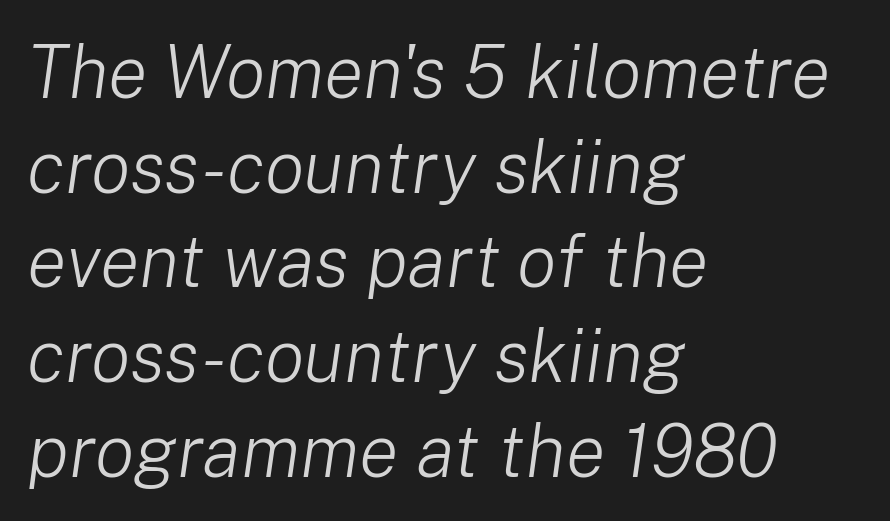
The image shows 74 px light type, italic (leaning right); set left-aligned, normal line spacing (1.28x), normal letter spacing, not underlined; low stroke contrast and a medium x-height.
